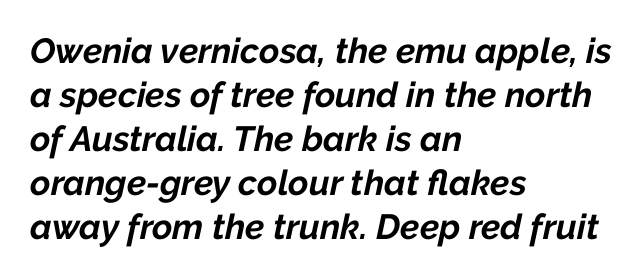
The image shows 35 px bold type, italic (leaning right); set left-aligned, normal line spacing (1.26x), normal letter spacing, not underlined; low stroke contrast and a medium x-height.
